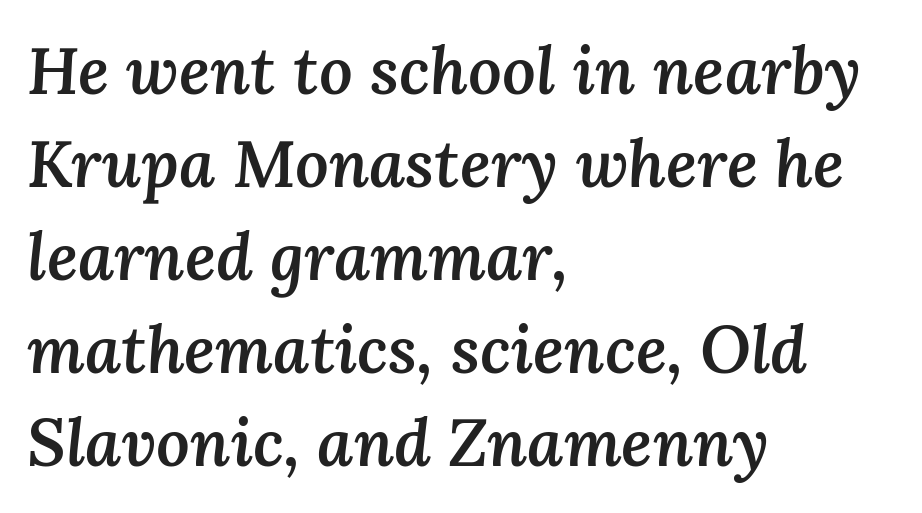
How heavy is the stroke? Medium-heavy — a semibold, shy of bold. A bare baseline throughout the passage. The letters advance in unequal steps, a hallmark of proportional type. A typesetter would call this leading conventional body-copy spacing. A typesetter would mark this as italic. These lines stack with their left ends in a neat column.
